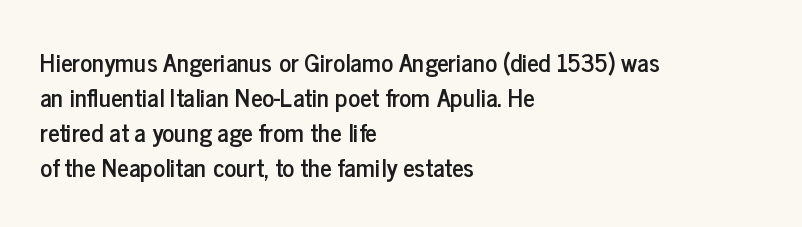
The rendering uses a moderate line-height, typical for paragraphs. A typesetter would call this zero additional tracking. Teacher's note: observe the even left margin — that is flush-left alignment. The string is rendered with underlining switched off. Posture: straight, roman, zero tilt.
